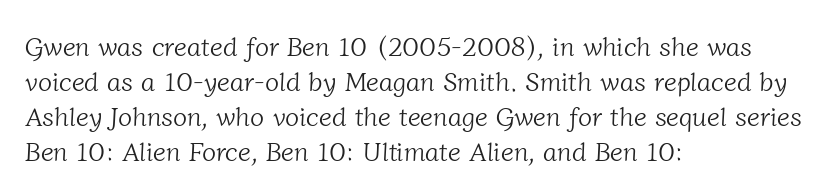
{"bold": "no", "underline": "no", "align": "left", "line_spacing": "normal", "line_spacing_ratio": 1.34, "letter_spacing": "normal", "letter_spacing_em": 0.0, "glyph_px": 26}
